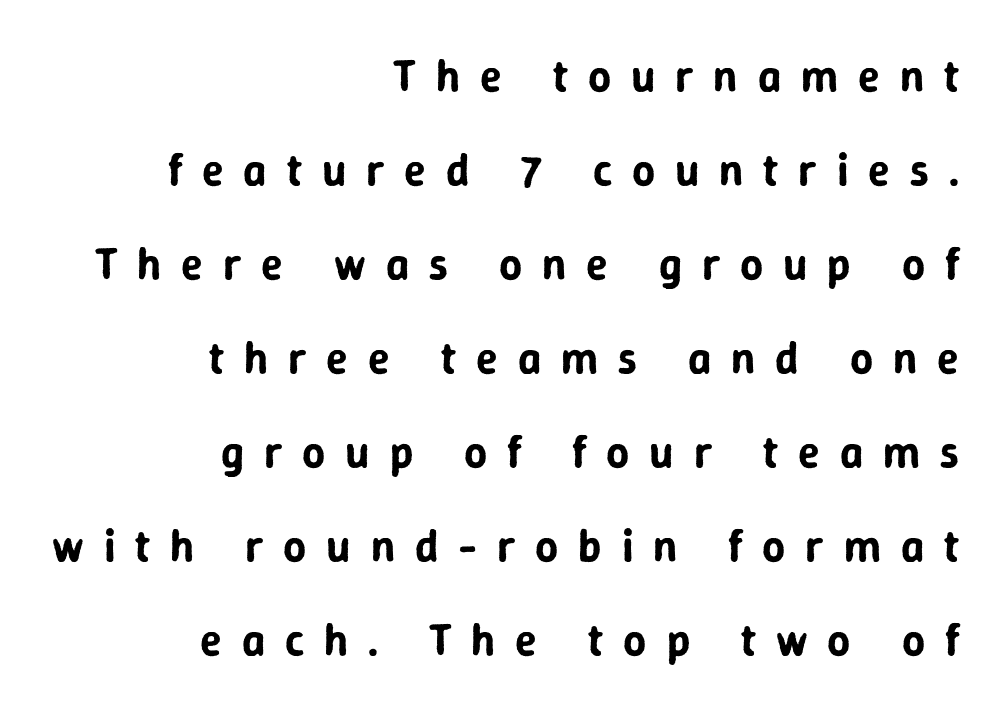
Each letter's strokes conclude bluntly, with no projecting serifs. The font's upright variant was chosen for this text. The passage shown has open, widely tracked lettering throughout. Nobody drew a line under any word here.
